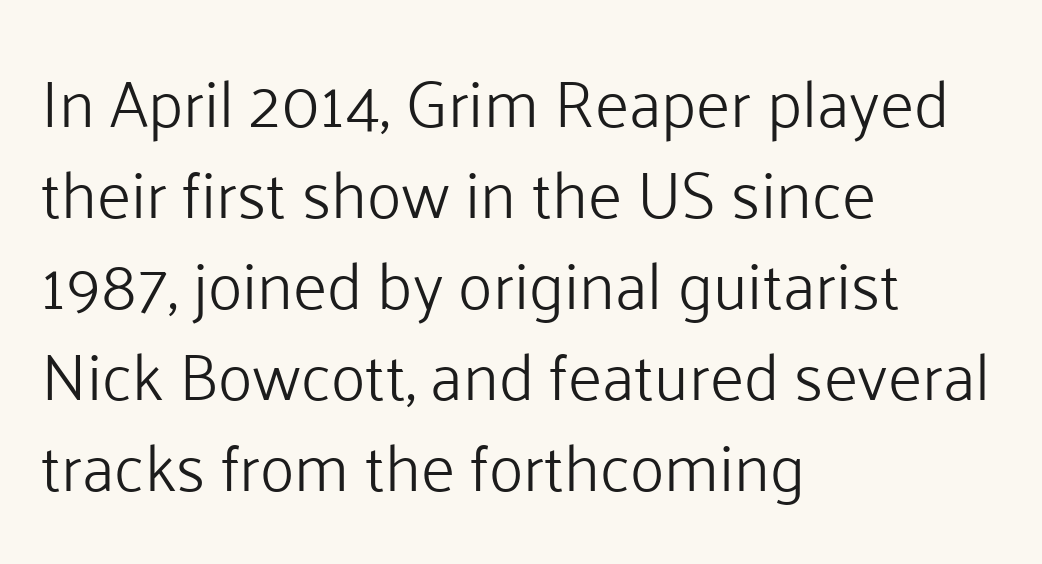
Type without underlining. Every stem runs plumb, perpendicular to the baseline. Nobody touched the tracking dial on this one. Classification — sans serif. Leading matches the norm, producing a regular column.
